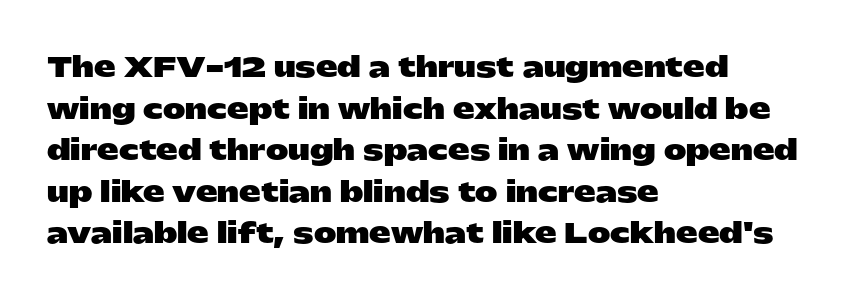
{"italic": "no", "bold": "yes", "underline": "no", "align": "left", "line_spacing": "normal", "line_spacing_ratio": 1.54, "letter_spacing": "normal", "letter_spacing_em": 0.0, "glyph_px": 27}
